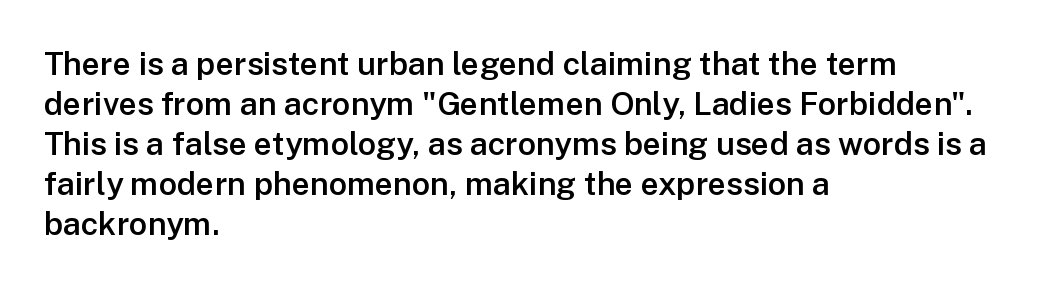
Think of a printed novel: that variable character pitch is what you see here. Semibold letterforms, between regular and bold. Is the block centered? No — it sits flush against the left margin. Regarding leading, the lines here are spaced in the standard way.
